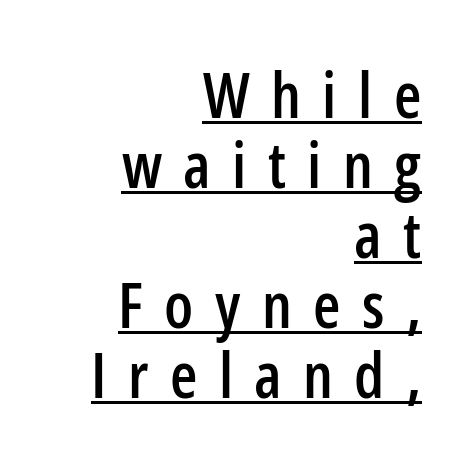
The image shows 63 px condensed sans-serif type, upright; set right-aligned, tight line spacing (1.11x), unusually wide letter spacing (+0.34 em), underlined; low stroke contrast and a medium x-height.
